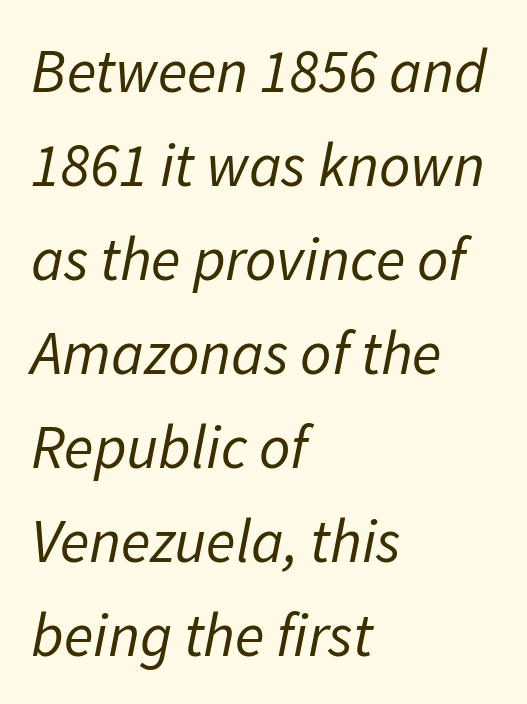
Q: Is the text bold? A: No.
Q: Is the text italic (slanted)? A: Yes, it leans right by about 11 degrees.
Q: Is the text underlined? A: No.
Q: How is the paragraph aligned? A: Left-aligned.
Q: Is the spacing between letters normal or unusually wide? A: Normal.
Q: Is the spacing between lines tight, normal or loose? A: Normal.
Q: Width (condensed, normal, or wide)? A: Normal.
Q: Stroke contrast? A: Low.
Q: x-height? A: Medium.
Q: Monospaced? A: No.
